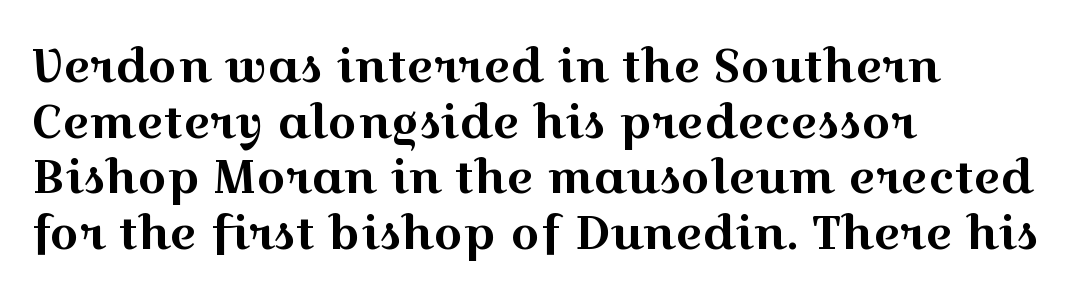
{"serif": "yes", "italic": "no", "width": "wide", "x_height": "medium", "monospaced": "no", "underline": "no", "align": "left", "line_spacing_ratio": 1.21, "letter_spacing": "normal", "letter_spacing_em": 0.0, "glyph_px": 46}
